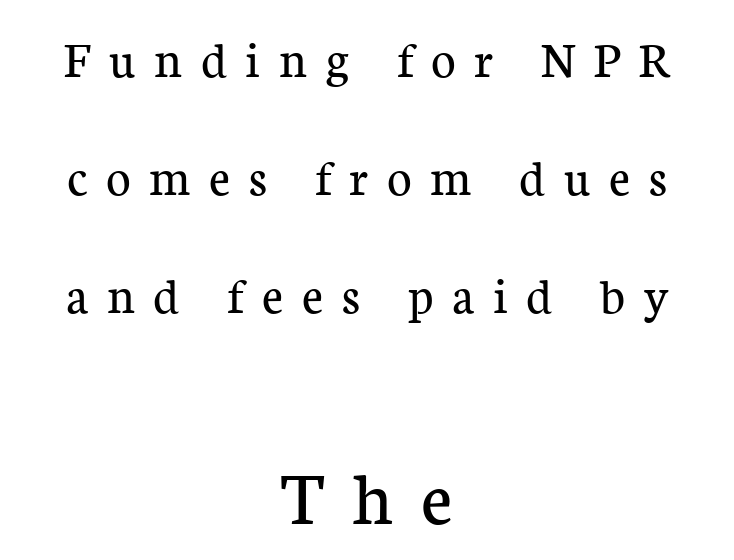
{"serif": "yes", "italic": "no", "bold": "no", "weight": "regular", "width": "normal", "stroke_contrast": "low", "x_height": "medium", "monospaced": "no", "underline": "no", "align": "center", "line_spacing": "loose", "line_spacing_ratio": 2.23, "letter_spacing": "wide", "letter_spacing_em": 0.35, "larger_block": "second", "size_ratio": 1.49, "glyph_px": 79}
